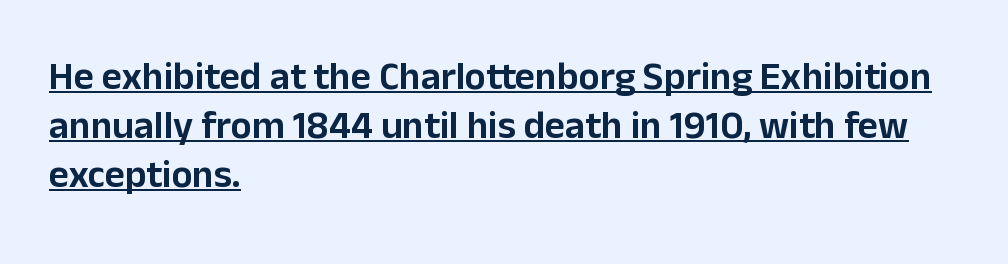
The image shows 39 px sans-serif type, upright; set left-aligned, normal line spacing (1.26x), normal letter spacing, underlined; low stroke contrast and a medium x-height.
